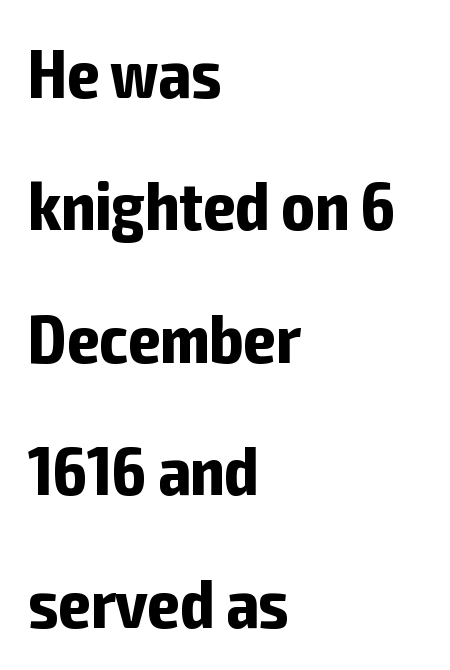
You'd pick this weight for a headline — it's a proper bold. Where is the straight margin? On the left. The line-height multiplier appears high, well above default. The font's upright variant was chosen for this text. Varying glyph widths throughout — classic text-font behaviour. You can tell from the bare stems that sans-serif type was used.
